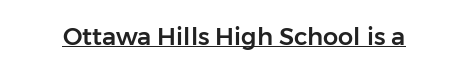
The image shows 24 px text type, upright; set normal letter spacing, underlined.
